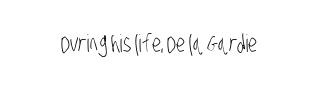
The image shows 24 px text type; set normal letter spacing, not underlined.
